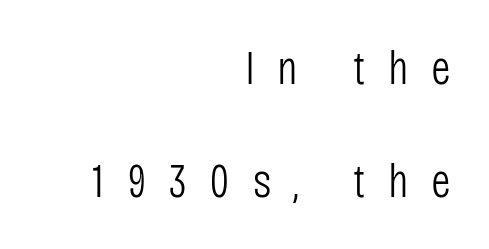
{"serif": "no", "italic": "no", "bold": "no", "weight": "light", "width": "condensed", "stroke_contrast": "low", "x_height": "large", "monospaced": "no", "underline": "no", "align": "right", "line_spacing": "loose", "line_spacing_ratio": 2.35, "letter_spacing": "wide", "letter_spacing_em": 0.47, "glyph_px": 48}
